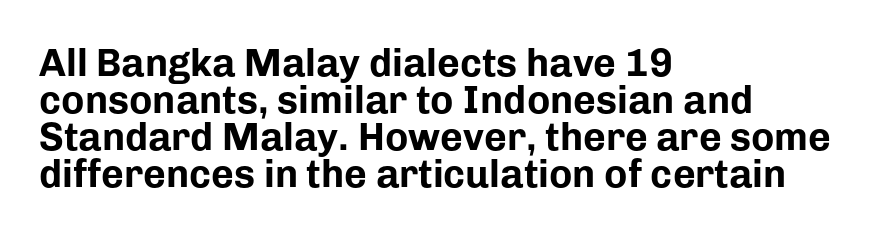
This rendering leaves character spacing at its baseline value. To sum up the face: it is a sans, with no serifs. The face used here is proportionally spaced, like ordinary book or web type. Descenders are the only things crossing below the line. The characters look thick and weighty, a clear bold.
